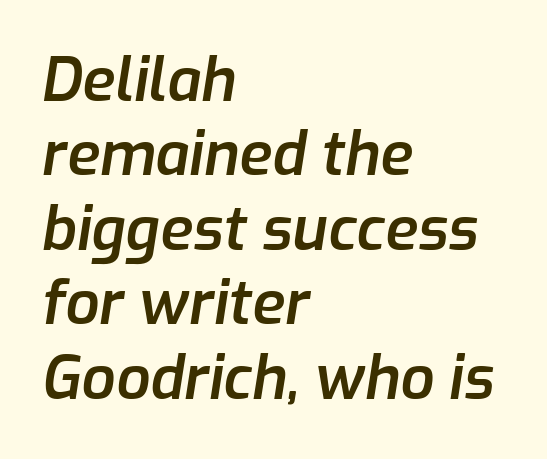
Left-aligned paragraph, ragged on the right. Students, this is semibold: more ink than regular, less than bold. Glyph-to-glyph distance matches everyday printed text. The glyphs look as if they've been sheared to an angle. The foot of each line stays bare and open. This sample has the flowing, uneven cadence of proportional lettering.
